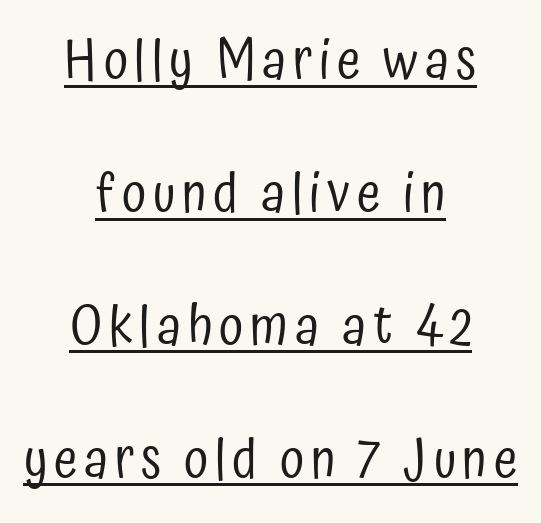
Summary of vertical rhythm: relaxed, with wide interline spacing. Style check: upright. The face used here is proportionally spaced, like ordinary book or web type. The rendering shows plain stroke endings on the letterforms — a sans-serif design.
